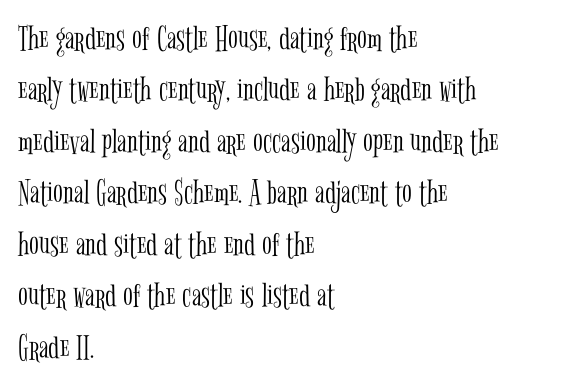
{"serif": "yes", "italic": "no", "bold": "no", "weight": "light", "width": "condensed", "stroke_contrast": "low", "x_height": "medium", "monospaced": "no", "underline": "no", "align": "left", "line_spacing": "normal", "line_spacing_ratio": 1.43, "letter_spacing": "normal", "letter_spacing_em": 0.0, "glyph_px": 36}
